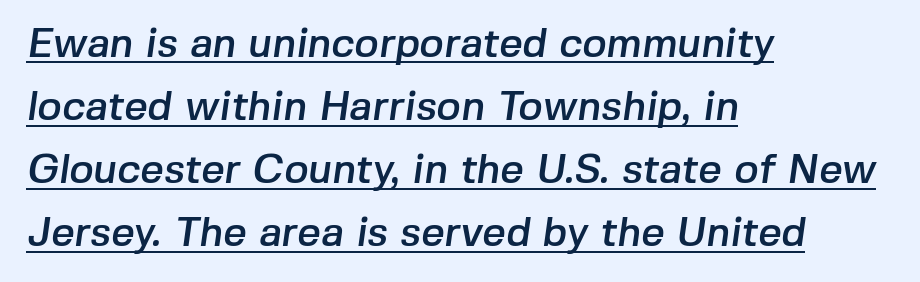
Q: Is the typeface a serif or a sans-serif typeface? A: Sans-serif.
Q: Is the text underlined? A: Yes.
Q: How is the paragraph aligned? A: Left-aligned.
Q: Is the spacing between letters normal or unusually wide? A: Normal.
Q: Is the spacing between lines tight, normal or loose? A: Normal.
Q: Width (condensed, normal, or wide)? A: Normal.
Q: Stroke contrast? A: Low.
Q: x-height? A: Medium.
Q: Monospaced? A: No.
